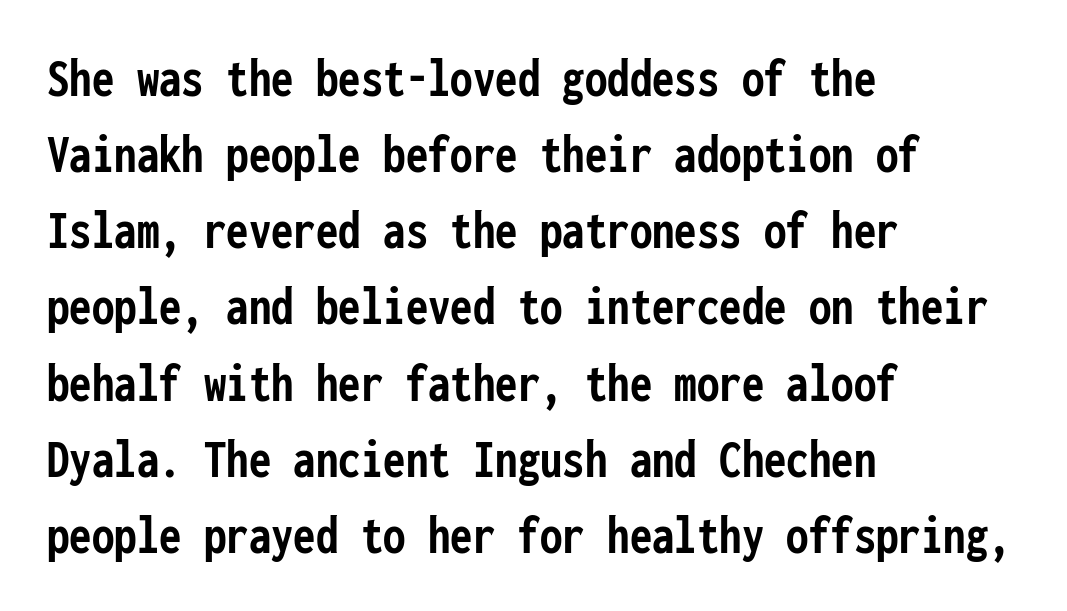
The image shows 56 px semibold, condensed sans-serif type, upright, monospaced; set left-aligned, normal line spacing (1.36x), normal letter spacing, not underlined; low stroke contrast and a medium x-height.
